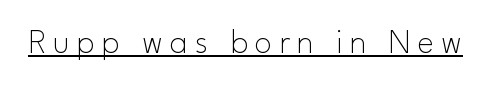
{"serif": "no", "italic": "no", "bold": "no", "weight": "thin", "width": "normal", "stroke_contrast": "low", "x_height": "small", "monospaced": "no", "underline": "yes", "letter_spacing": "wide", "letter_spacing_em": 0.2, "glyph_px": 35}
